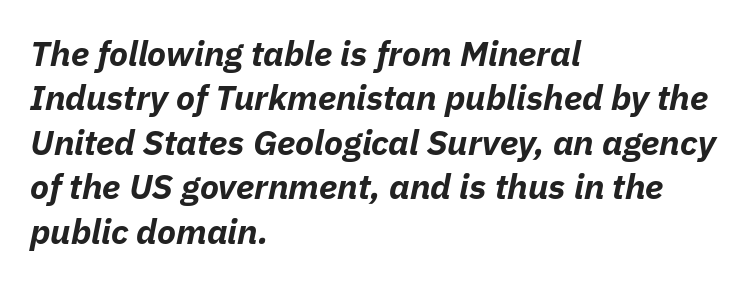
The image shows 35 px bold type, italic (leaning right); set left-aligned, normal line spacing (1.27x), normal letter spacing, not underlined; low stroke contrast and a medium x-height.
